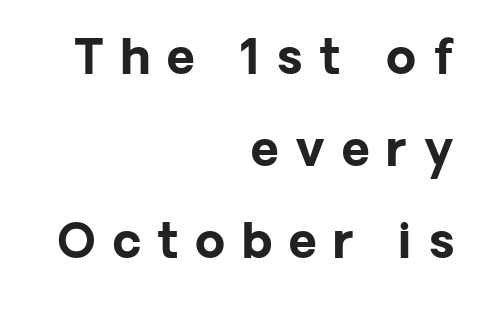
Q: Is the text bold? A: Yes.
Q: Is the text italic (slanted)? A: No, it is upright.
Q: Is the typeface a serif or a sans-serif typeface? A: Sans-serif.
Q: Is the text underlined? A: No.
Q: How is the paragraph aligned? A: Right-aligned.
Q: Is the spacing between letters normal or unusually wide? A: Unusually wide.
Q: Is the spacing between lines tight, normal or loose? A: Loose.
Q: Width (condensed, normal, or wide)? A: Normal.
Q: Stroke contrast? A: Low.
Q: x-height? A: Medium.
Q: Monospaced? A: No.
